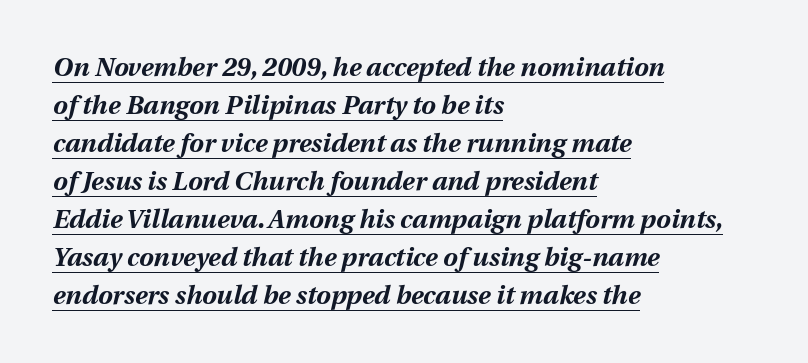
The text carries the slant typical of an italic or oblique font. Underlined type. Stroke thickness is high; the sample reads as a true bold. These lines stack with their left ends in a neat column. These lines keep a tight, regular rhythm from letter to letter.
